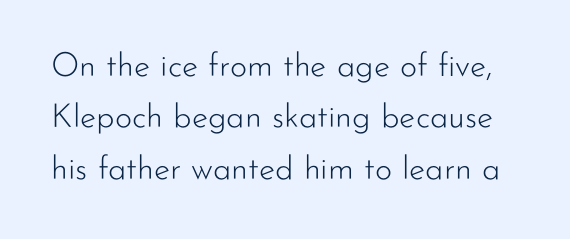
The image shows 33 px light sans-serif type, upright; set normal line spacing (1.56x), normal letter spacing, not underlined; low stroke contrast and a small x-height.
